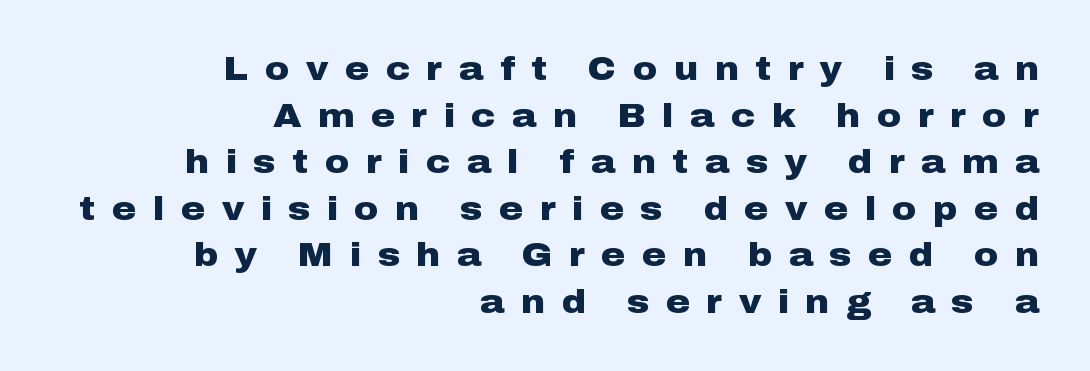
The image shows 33 px heavy, wide sans-serif type, upright; set right-aligned, normal line spacing (1.41x), unusually wide letter spacing (+0.5 em), not underlined; low stroke contrast and a medium x-height.
